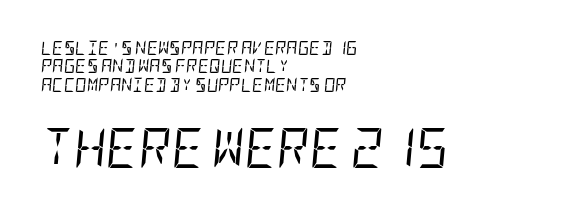
Q: Is the text bold? A: No.
Q: Is the text italic (slanted)? A: Yes, it leans right by about 5 degrees.
Q: Is the text underlined? A: No.
Q: How is the paragraph aligned? A: Left-aligned.
Q: Is the spacing between letters normal or unusually wide? A: Normal.
Q: Is the spacing between lines tight, normal or loose? A: Normal.
Q: Which block of text is set in a larger size, the first (top) or the second (bottom)? A: The second (bottom) one.
Q: Width (condensed, normal, or wide)? A: Condensed.
Q: Stroke contrast? A: Low.
Q: x-height? A: Large.
